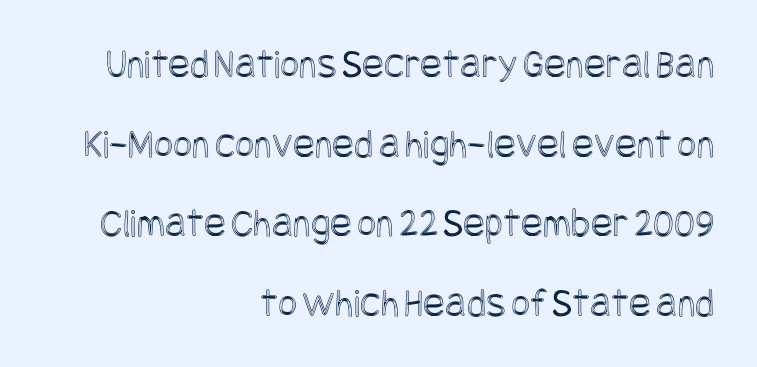
If you measured baseline to baseline, you'd find a long distance. Do the letters lean? They stand straight. Lines of text with bare space underneath. Is the letter spacing exaggerated? No — it looks like the ordinary default. The ragged edge is on the left, which tells us the setting is flush right.
